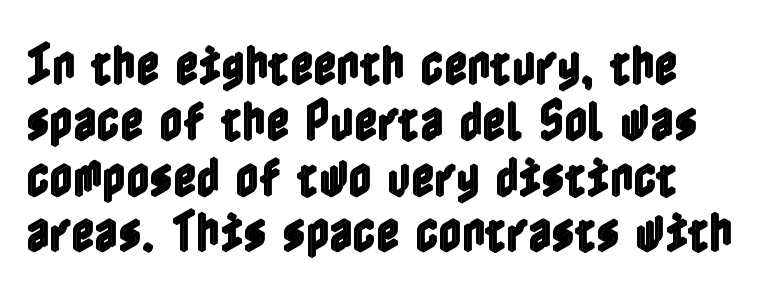
Q: Is the text italic (slanted)? A: No, it is upright.
Q: Is the text underlined? A: No.
Q: How is the paragraph aligned? A: Left-aligned.
Q: Is the spacing between letters normal or unusually wide? A: Normal.
Q: Width (condensed, normal, or wide)? A: Condensed.
Q: x-height? A: Medium.
